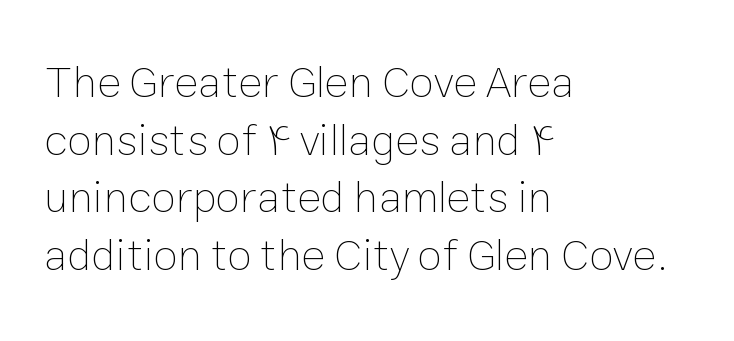
This is not heavy type; no bold has been used. Every stem runs plumb, perpendicular to the baseline. You could not count columns in this text — the font is proportionally spaced. A student would call this left alignment; a typographer would say flush left, rag right. The tracking reads as untouched default to a designer's eye.
